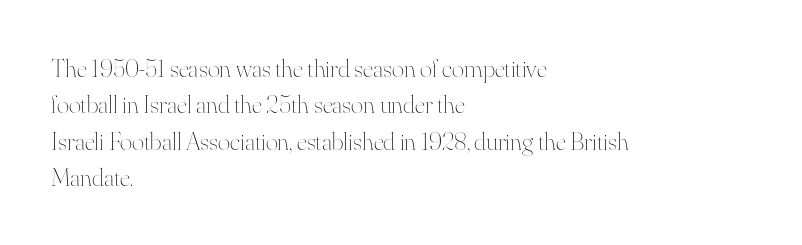
{"italic": "no", "bold": "no", "underline": "no", "align": "left", "line_spacing": "normal", "line_spacing_ratio": 1.4, "letter_spacing": "normal", "letter_spacing_em": 0.0, "glyph_px": 26}
